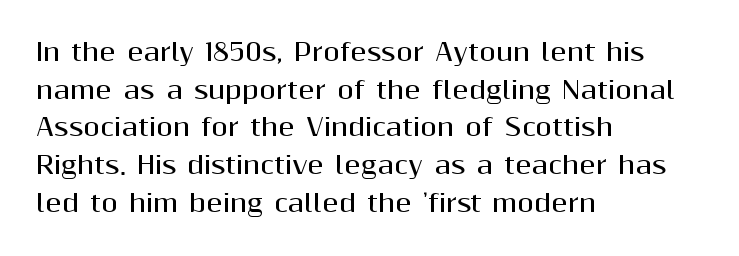
Heavy, bold letterforms. Quick note: underline off. The space between consecutive lines is moderate. This is roman type, the default non-slanted kind. The compositor pushed each line to the left boundary.
